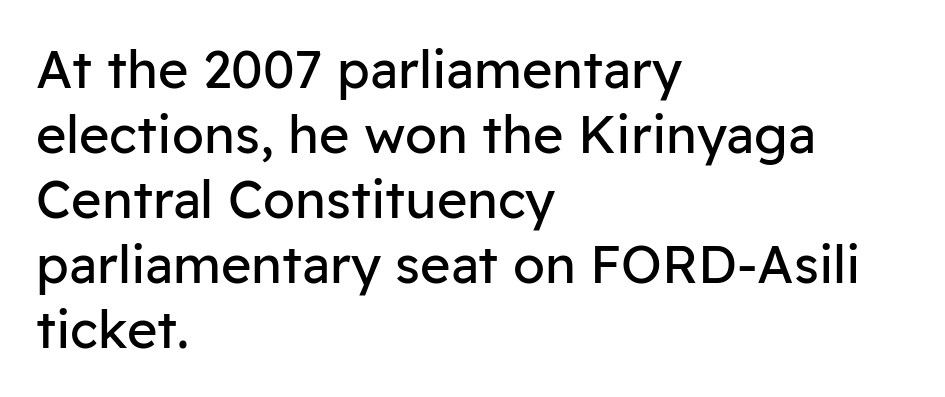
{"serif": "no", "italic": "no", "bold": "no", "weight": "regular", "width": "normal", "stroke_contrast": "low", "x_height": "medium", "monospaced": "no", "underline": "no", "align": "left", "line_spacing": "normal", "line_spacing_ratio": 1.25, "letter_spacing": "normal", "letter_spacing_em": 0.0, "glyph_px": 52}
